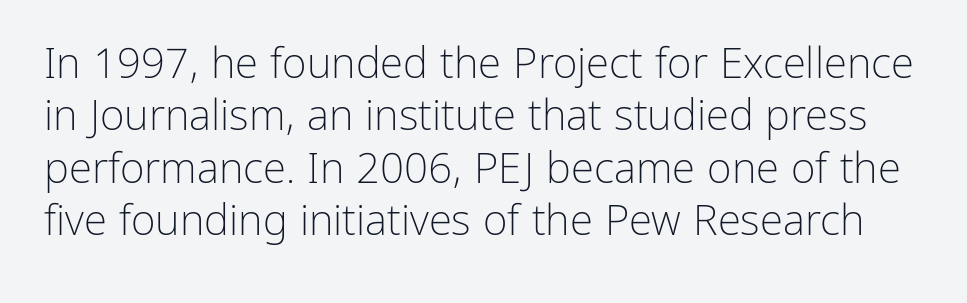
{"serif": "no", "italic": "no", "bold": "no", "weight": "light", "width": "normal", "stroke_contrast": "low", "x_height": "medium", "monospaced": "no", "underline": "no", "line_spacing": "normal", "line_spacing_ratio": 1.25, "letter_spacing": "normal", "letter_spacing_em": 0.0, "glyph_px": 42}
